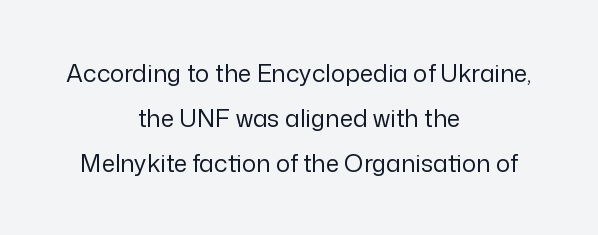
Teacher's note: observe the equal gaps on both sides — that is centered alignment. You can tell it's not italic because the verticals are truly vertical. Stem width sits at or under what a default text font uses. Underline: absent.
